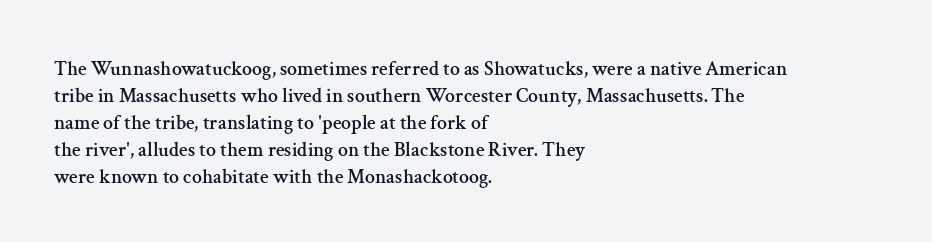
One-word summary of the alignment: left. The words here are not underlined. The passage shown stacks its lines at a standard gap. These lines were composed using upright roman letters.
